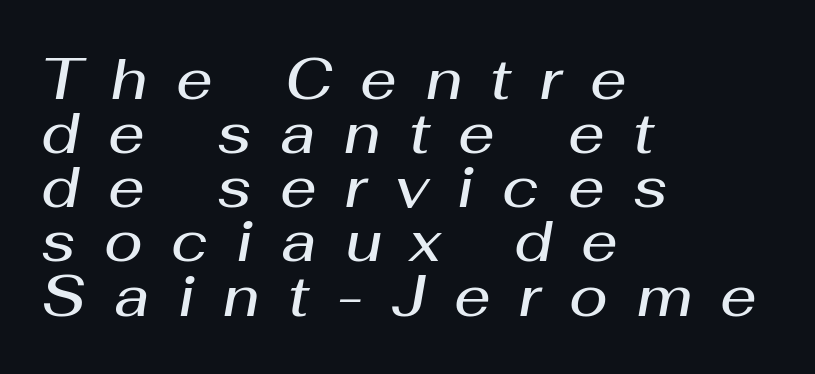
The image shows 57 px semibold type, italic (leaning right); set left-aligned, tight line spacing (0.95x), unusually wide letter spacing (+0.5 em), not underlined; medium stroke contrast and a medium x-height.
